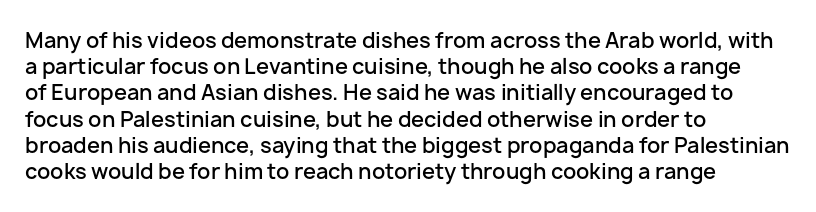
The image shows 21 px text type, upright; set left-aligned, normal line spacing (1.25x), normal letter spacing, not underlined.
